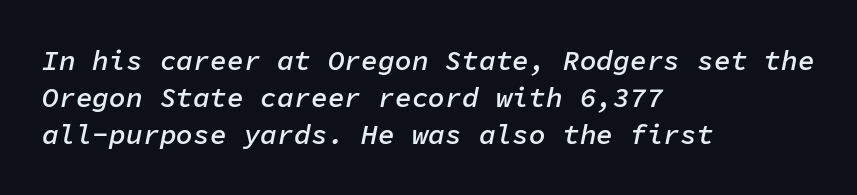
The image shows 28 px semibold type, italic (leaning right), monospaced; set left-aligned, normal line spacing (1.33x), normal letter spacing, not underlined; low stroke contrast and a medium x-height.
